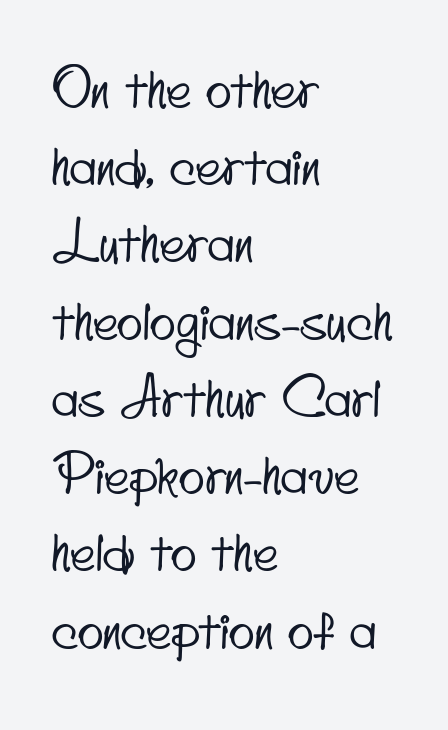
Q: Is the typeface a serif or a sans-serif typeface? A: Sans-serif.
Q: Is the text underlined? A: No.
Q: How is the paragraph aligned? A: Left-aligned.
Q: Is the spacing between letters normal or unusually wide? A: Normal.
Q: Is the spacing between lines tight, normal or loose? A: Normal.
Q: Width (condensed, normal, or wide)? A: Condensed.
Q: Stroke contrast? A: Low.
Q: x-height? A: Small.
Q: Monospaced? A: No.
